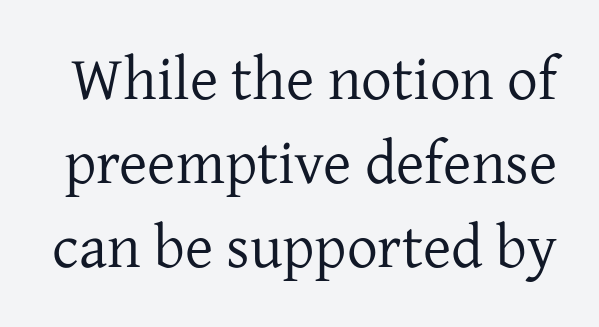
{"serif": "yes", "italic": "no", "bold": "no", "weight": "regular", "width": "normal", "stroke_contrast": "low", "x_height": "medium", "monospaced": "no", "underline": "no", "line_spacing": "normal", "line_spacing_ratio": 1.38, "letter_spacing": "normal", "letter_spacing_em": 0.0, "glyph_px": 61}
